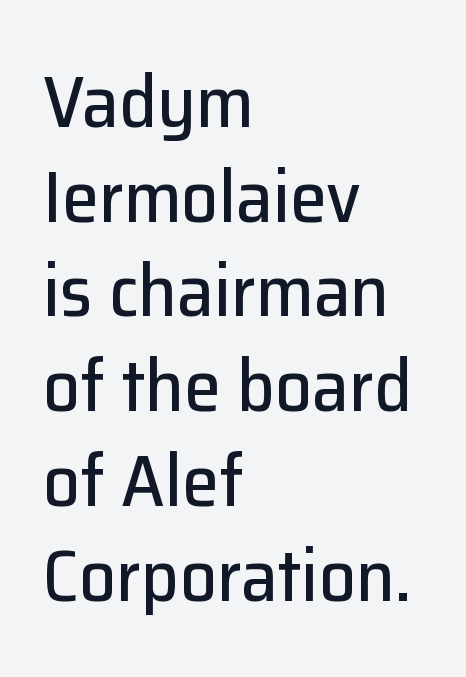
The image shows 74 px sans-serif type, upright; set left-aligned, normal line spacing (1.28x), normal letter spacing, not underlined; low stroke contrast and a medium x-height.
